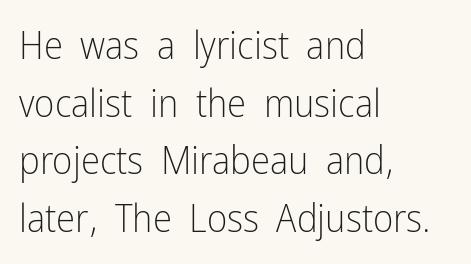
{"serif": "no", "italic": "no", "bold": "no", "weight": "light", "width": "condensed", "stroke_contrast": "low", "x_height": "medium", "monospaced": "no", "underline": "no", "align": "left", "line_spacing": "normal", "line_spacing_ratio": 1.48, "letter_spacing": "normal", "letter_spacing_em": 0.0, "glyph_px": 39}
